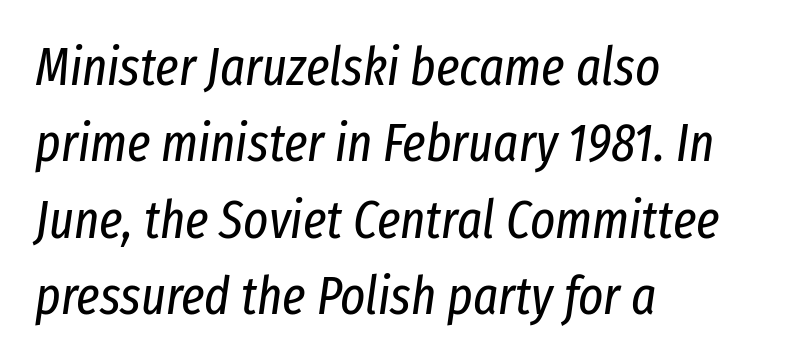
The image shows 53 px regular-weight, condensed type, italic (leaning right); set left-aligned, normal line spacing (1.44x), normal letter spacing, not underlined; low stroke contrast and a medium x-height.
